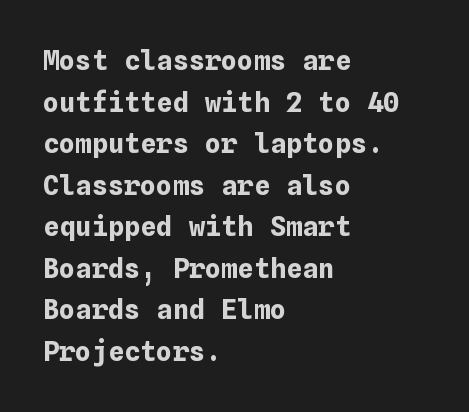
{"italic": "no", "bold": "yes", "underline": "no", "align": "left", "line_spacing": "normal", "line_spacing_ratio": 1.54, "letter_spacing": "normal", "letter_spacing_em": 0.0, "glyph_px": 27}
